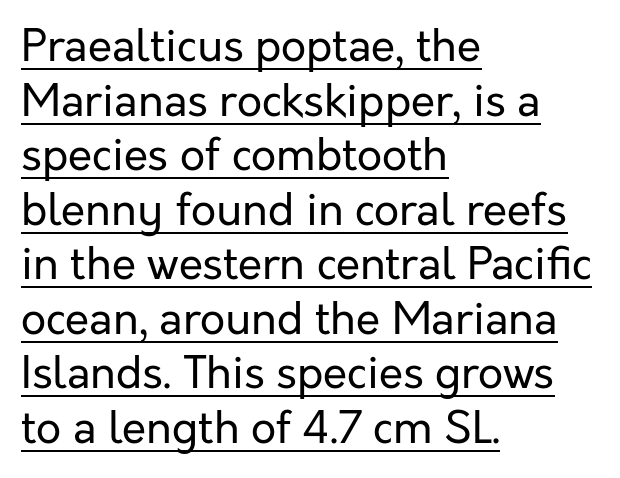
The rendered words wear a rule along their underside. Every character sits straight up, as roman type does. The letterforms sit at book weight or below. These lines are rendered in a variable-pitch font. The text was rendered using a sans face with plain stroke endings. The rendering keeps characters at their native spacing.
